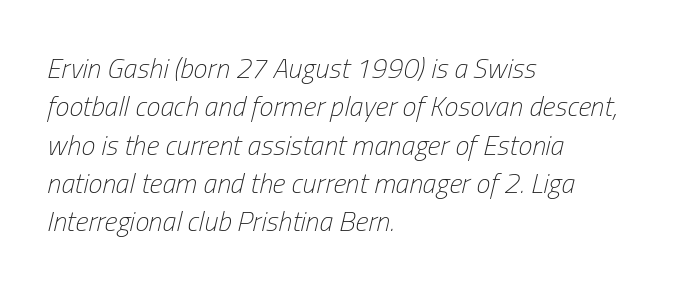
The image shows 28 px light, condensed type, italic (leaning right); set left-aligned, normal line spacing (1.37x), normal letter spacing, not underlined; low stroke contrast and a medium x-height.
